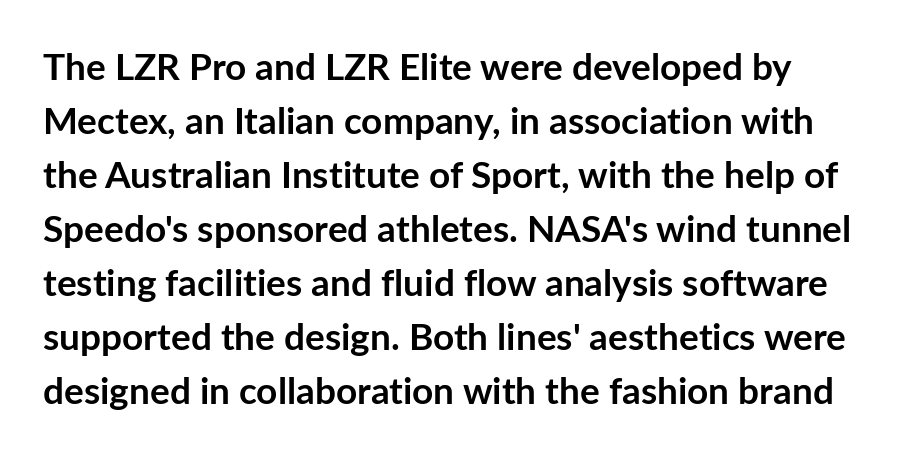
Words appear dense and cohesive because spacing is normal. Varying glyph widths throughout — classic text-font behaviour. The rendering shows plain stroke endings on the letterforms — a sans-serif design. Stroke thickness is high; the sample reads as a true bold.
